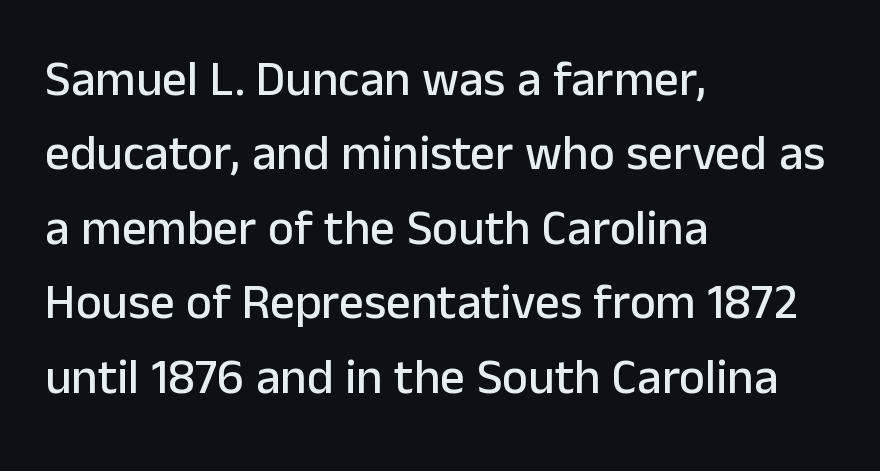
Q: Is the text italic (slanted)? A: No, it is upright.
Q: Is the typeface a serif or a sans-serif typeface? A: Sans-serif.
Q: Is the text underlined? A: No.
Q: How is the paragraph aligned? A: Left-aligned.
Q: Is the spacing between letters normal or unusually wide? A: Normal.
Q: Is the spacing between lines tight, normal or loose? A: Normal.
Q: Width (condensed, normal, or wide)? A: Normal.
Q: Stroke contrast? A: Low.
Q: x-height? A: Medium.
Q: Monospaced? A: No.
